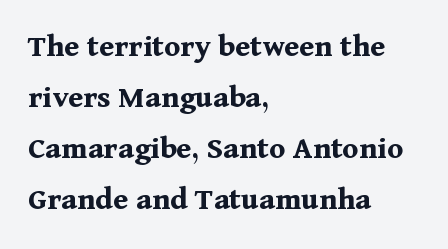
{"serif": "yes", "italic": "no", "bold": "yes", "weight": "bold", "width": "normal", "stroke_contrast": "medium", "x_height": "medium", "monospaced": "no", "underline": "no", "align": "left", "line_spacing": "normal", "line_spacing_ratio": 1.55, "letter_spacing": "normal", "letter_spacing_em": 0.0, "glyph_px": 33}
